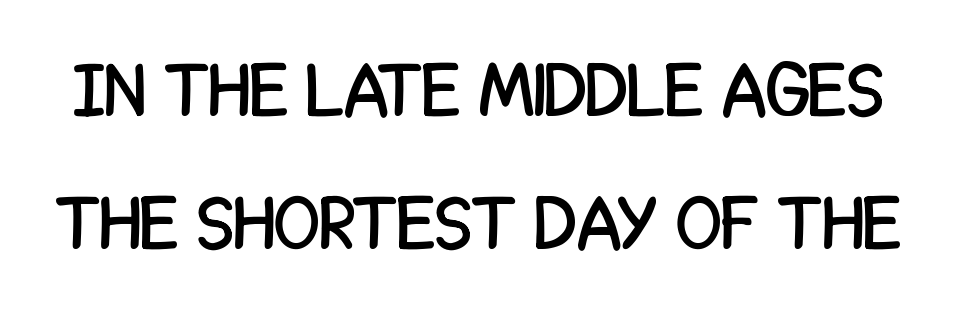
The type sits square on the baseline with zero lean. Descender tails drop into unmarked territory. The gaps between neighbouring characters are ordinary and unremarkable. In terms of letterform style, serifs are entirely absent.
